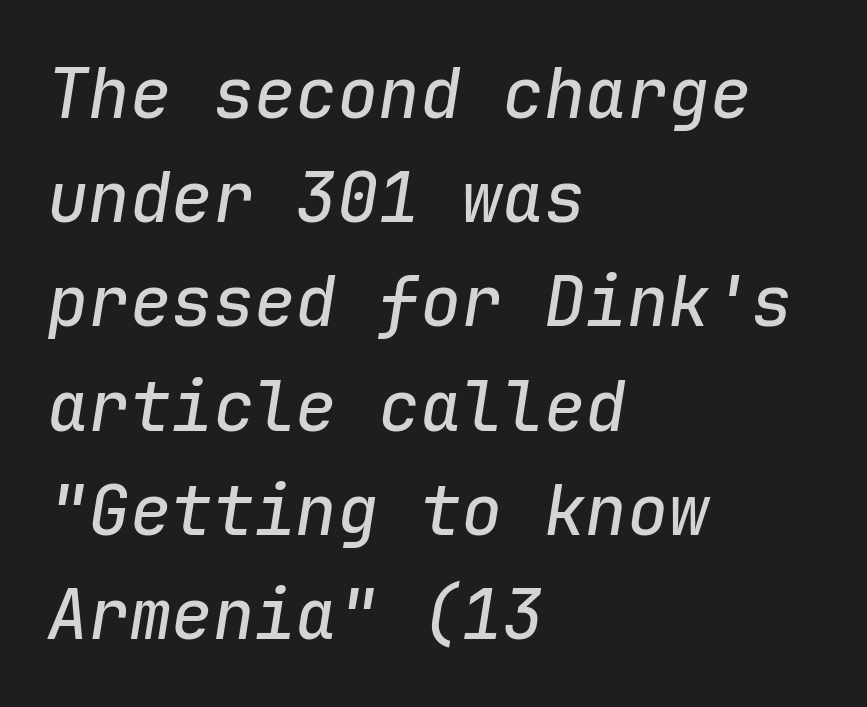
These lines stack with their left ends in a neat column. Think of a typewriter: that constant character pitch is what you see here. One glance says typical: line gaps are just what's usual. Italic: yes, the glyphs are oblique.
